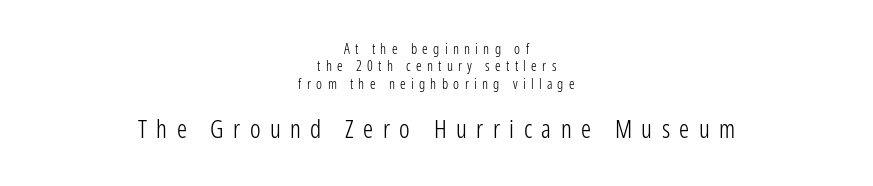
The image shows 25 px text type, upright; set centered, line spacing 1.24x, unusually wide letter spacing (+0.38 em), not underlined; the second (bottom) block is 1.79x larger.
